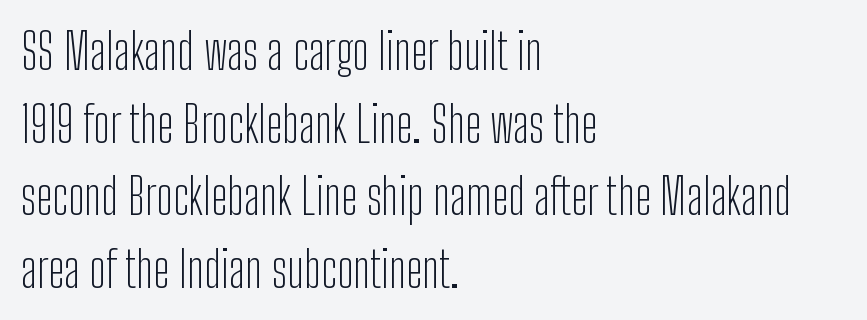
A typesetter would call this proportional, since set widths differ per character. Line spacing here is normal. Posture: upright roman. This rendering features lettering with no underline. Typographically, this falls in the sans-serif category. Typeset ragged right — the left edge is the straight one.
